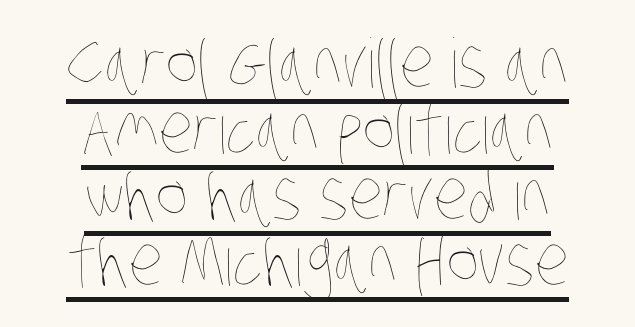
The image shows 68 px thin, condensed type; set centered, tight line spacing (0.97x), normal letter spacing, underlined; low stroke contrast and a large x-height.
